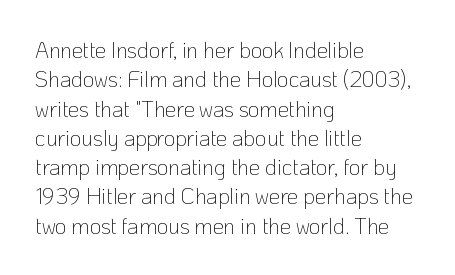
Caption: face not bold, strokes unweighted. Whoever set this chose a conventional vertical rhythm. This sample uses plain, unmodified letter spacing. The lettering stays uniformly vertical, giving the passage a roman look. Rule under the text: the space is simply empty.
